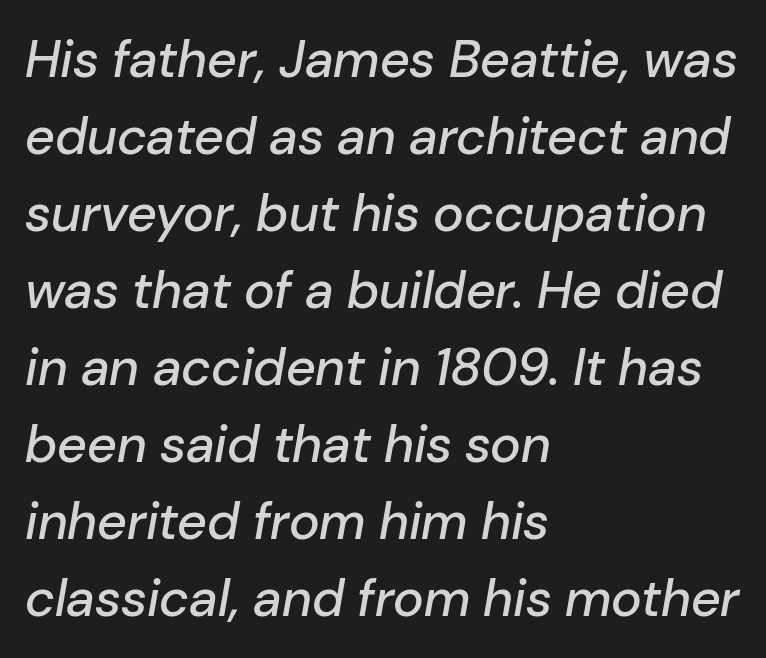
Q: Is the text italic (slanted)? A: Yes, it leans right by about 10 degrees.
Q: Is the text underlined? A: No.
Q: How is the paragraph aligned? A: Left-aligned.
Q: Is the spacing between letters normal or unusually wide? A: Normal.
Q: Is the spacing between lines tight, normal or loose? A: Normal.
Q: Width (condensed, normal, or wide)? A: Normal.
Q: Stroke contrast? A: Low.
Q: x-height? A: Medium.
Q: Monospaced? A: No.
